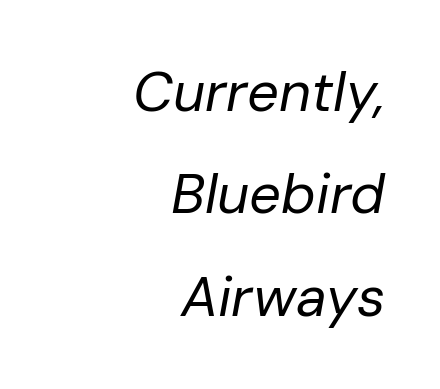
{"italic": "yes", "lean": "right", "slant_degrees": 10, "bold": "no", "weight": "regular", "width": "normal", "stroke_contrast": "low", "x_height": "medium", "monospaced": "no", "underline": "no", "align": "right", "line_spacing_ratio": 1.83, "letter_spacing": "normal", "letter_spacing_em": 0.0, "glyph_px": 56}
